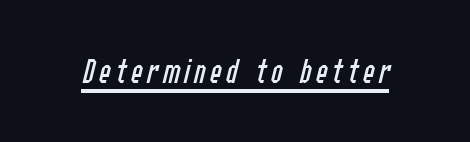
Q: Is the text bold? A: No.
Q: Is the text italic (slanted)? A: Yes, it leans right by about 14 degrees.
Q: Is the text underlined? A: Yes.
Q: Width (condensed, normal, or wide)? A: Condensed.
Q: Stroke contrast? A: Low.
Q: x-height? A: Medium.
Q: Monospaced? A: No.
